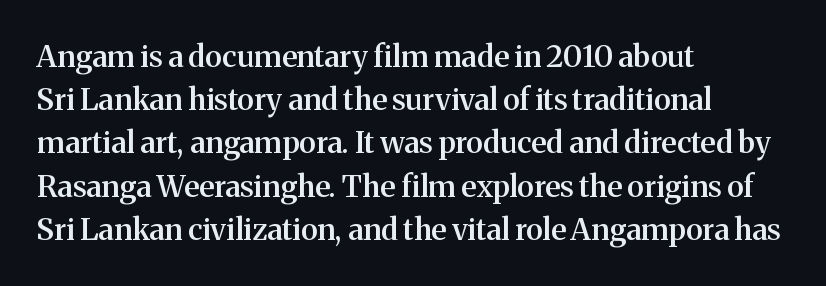
The image shows 30 px semibold serif type, upright; set left-aligned, normal line spacing (1.44x), normal letter spacing, not underlined; medium stroke contrast and a medium x-height.
